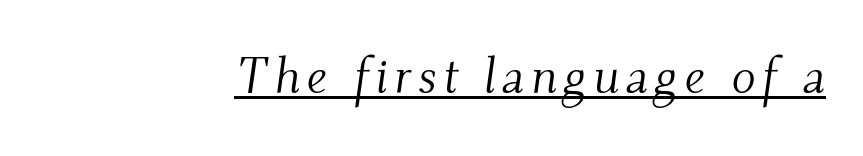
The image shows 50 px light serif type, italic (leaning right); set right-aligned, underlined; medium stroke contrast and a small x-height.
